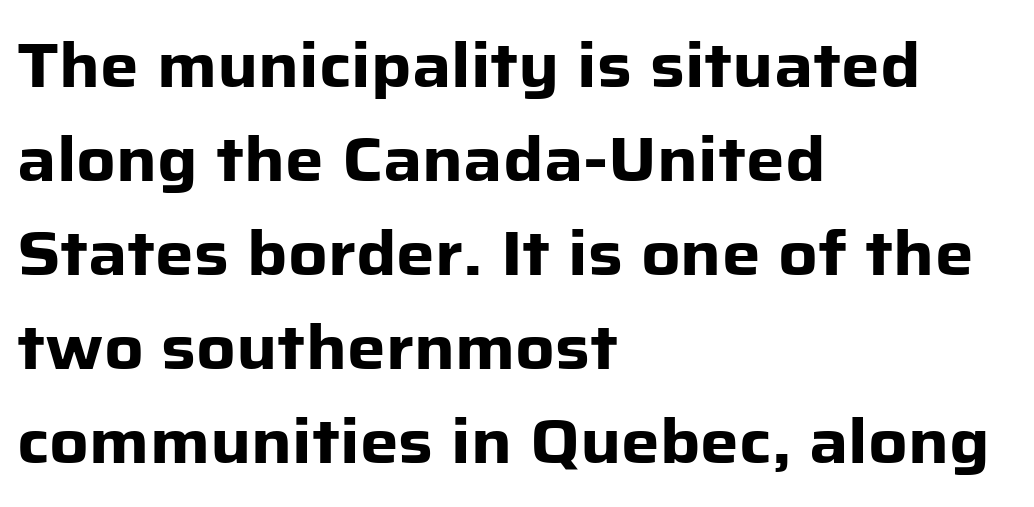
Default kerning and tracking; the words read as compact shapes. Is this a fixed-width face? No — the glyphs have proportional, varying widths. The passage shown is not underscored anywhere. Weight: bold. Unlike a traditional serif, this face leaves its strokes unadorned.
